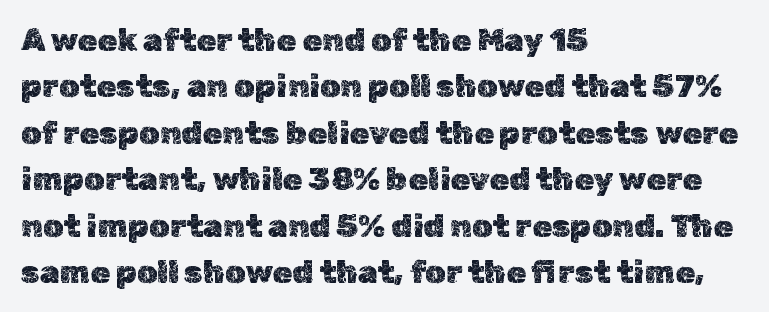
Interline gaps are of average width in this sample. The lines in this sample share a left origin and differ only in where they stop. Words appear dense and cohesive because spacing is normal. Varying glyph widths throughout — classic text-font behaviour. Descenders are the only things crossing below the line. Style check: upright.
